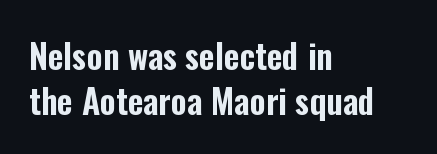
Q: Is the text italic (slanted)? A: No, it is upright.
Q: Is the typeface a serif or a sans-serif typeface? A: Sans-serif.
Q: Is the text underlined? A: No.
Q: How is the paragraph aligned? A: Left-aligned.
Q: Is the spacing between letters normal or unusually wide? A: Normal.
Q: Is the spacing between lines tight, normal or loose? A: Normal.
Q: Width (condensed, normal, or wide)? A: Condensed.
Q: Stroke contrast? A: Low.
Q: x-height? A: Medium.
Q: Monospaced? A: No.
